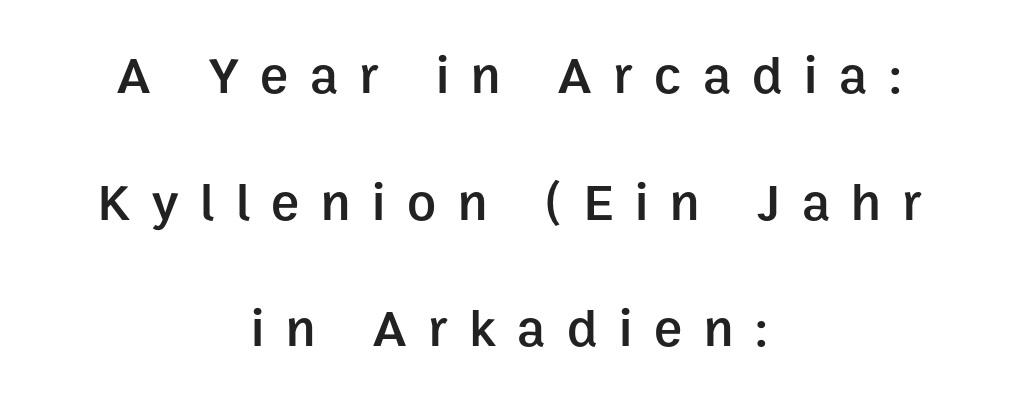
{"serif": "no", "italic": "no", "bold": "semi", "weight": "semibold", "width": "normal", "stroke_contrast": "low", "x_height": "medium", "monospaced": "no", "underline": "no", "align": "center", "line_spacing": "loose", "line_spacing_ratio": 2.39, "letter_spacing": "wide", "letter_spacing_em": 0.41, "glyph_px": 53}
